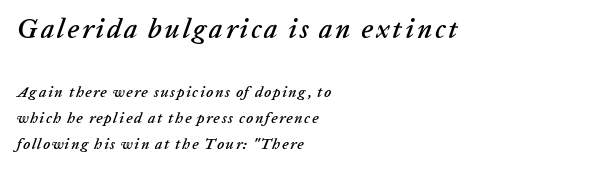
The rendering applies a slant to the glyphs. Caption: multi-line text, flush left, ragged right. Type without underlining. The first block has been scaled up relative to the second.
